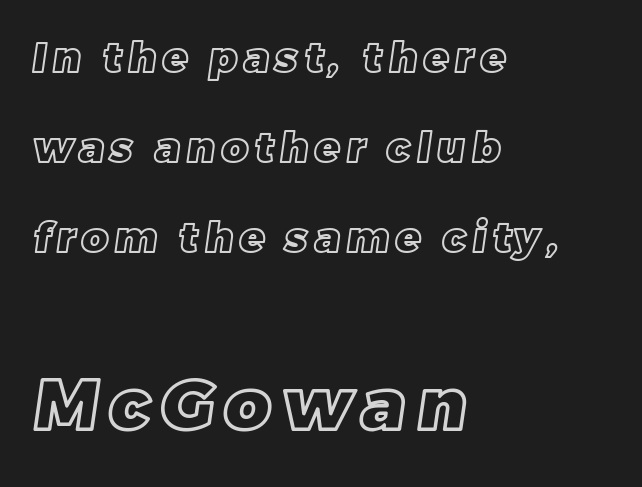
Q: Is the text underlined? A: No.
Q: How is the paragraph aligned? A: Left-aligned.
Q: Is the spacing between lines tight, normal or loose? A: Loose.
Q: Which block of text is set in a larger size, the first (top) or the second (bottom)? A: The second (bottom) one.
Q: Width (condensed, normal, or wide)? A: Normal.
Q: x-height? A: Large.
Q: Monospaced? A: No.
